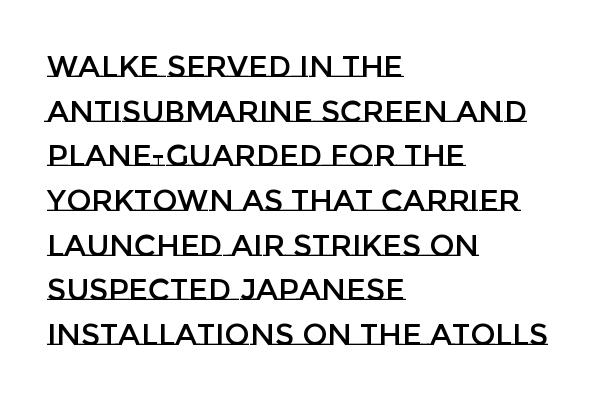
Posture: straight, roman, zero tilt. The passage shown is typed in a proportional face where columns would drift. The paragraph has a hard left edge and a soft right edge. The passage shown has conventional tracking throughout. Evenly set lines give the paragraph a standard silhouette.
